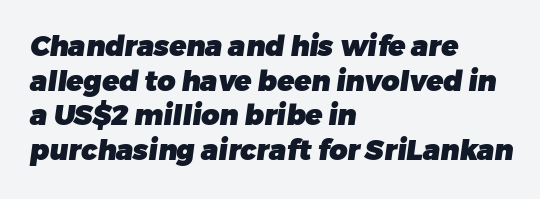
The image shows 28 px heavy sans-serif type; set left-aligned, line spacing 1.24x, normal letter spacing, not underlined; low stroke contrast and a medium x-height.
